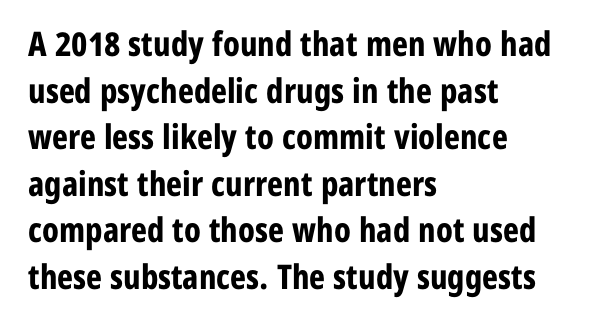
{"serif": "no", "italic": "no", "bold": "yes", "weight": "bold", "width": "condensed", "stroke_contrast": "low", "x_height": "medium", "monospaced": "no", "underline": "no", "align": "left", "line_spacing": "normal", "line_spacing_ratio": 1.37, "letter_spacing": "normal", "letter_spacing_em": 0.0, "glyph_px": 34}
